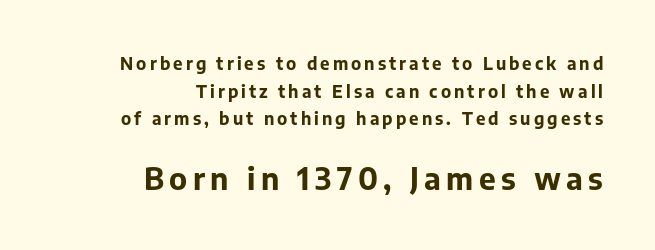
Q: Is the text bold? A: Yes.
Q: Is the text italic (slanted)? A: No, it is upright.
Q: Is the typeface a serif or a sans-serif typeface? A: Sans-serif.
Q: Is the text underlined? A: No.
Q: How is the paragraph aligned? A: Right-aligned.
Q: Is the spacing between lines tight, normal or loose? A: Normal.
Q: Which block of text is set in a larger size, the first (top) or the second (bottom)? A: The second (bottom) one.
Q: Width (condensed, normal, or wide)? A: Normal.
Q: Stroke contrast? A: Low.
Q: x-height? A: Medium.
Q: Monospaced? A: No.
